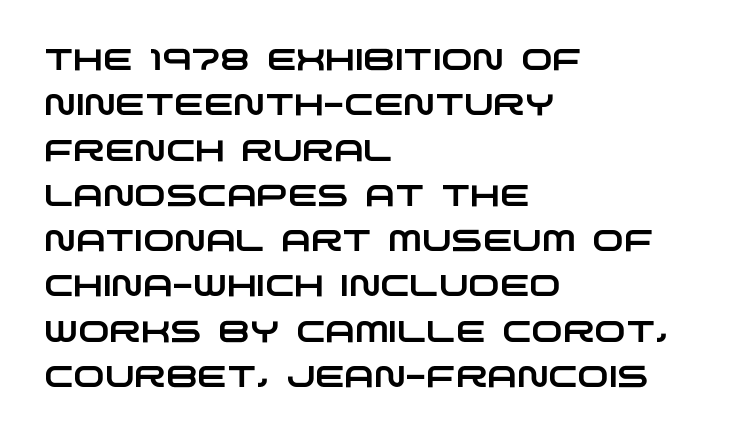
{"serif": "no", "width": "wide", "stroke_contrast": "low", "x_height": "large", "monospaced": "no", "underline": "no", "align": "left", "line_spacing": "normal", "line_spacing_ratio": 1.51, "letter_spacing": "normal", "letter_spacing_em": 0.0, "glyph_px": 30}
